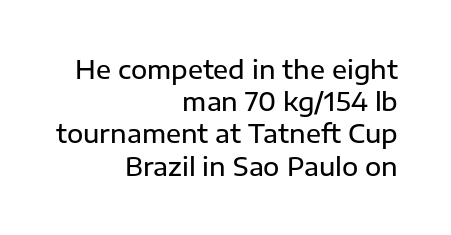
Q: Is the text bold? A: Semi-bold.
Q: Is the text italic (slanted)? A: No, it is upright.
Q: Is the text underlined? A: No.
Q: How is the paragraph aligned? A: Right-aligned.
Q: Is the spacing between letters normal or unusually wide? A: Normal.
Q: Is the spacing between lines tight, normal or loose? A: Normal.
